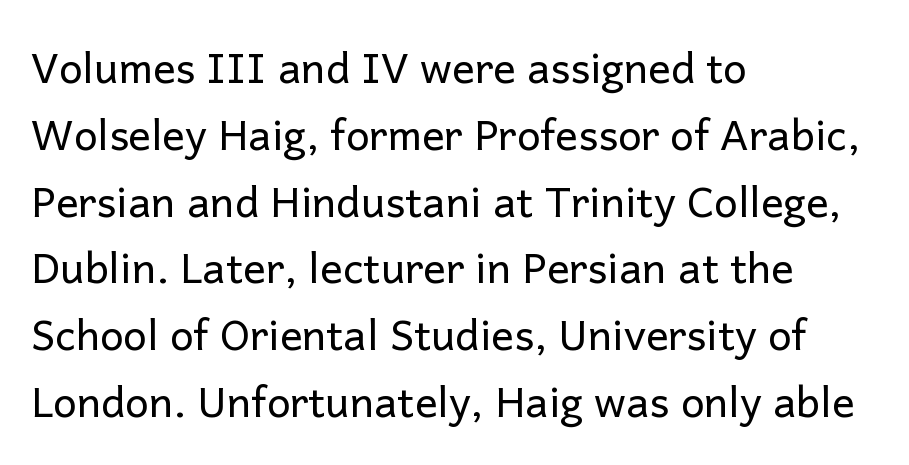
Q: Is the text bold? A: No.
Q: Is the text italic (slanted)? A: No, it is upright.
Q: Is the typeface a serif or a sans-serif typeface? A: Sans-serif.
Q: Is the text underlined? A: No.
Q: How is the paragraph aligned? A: Left-aligned.
Q: Is the spacing between letters normal or unusually wide? A: Normal.
Q: Is the spacing between lines tight, normal or loose? A: Normal.
Q: Width (condensed, normal, or wide)? A: Normal.
Q: Stroke contrast? A: Low.
Q: x-height? A: Medium.
Q: Monospaced? A: No.
